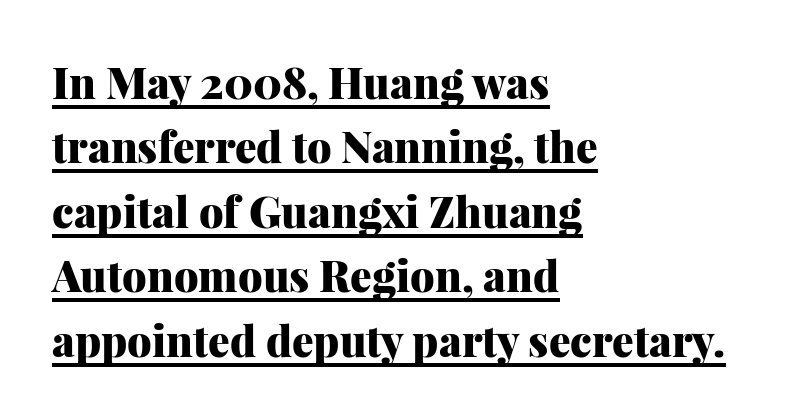
The image shows 43 px heavy serif type, upright; set left-aligned, normal line spacing (1.5x), normal letter spacing, underlined; medium stroke contrast and a medium x-height.
